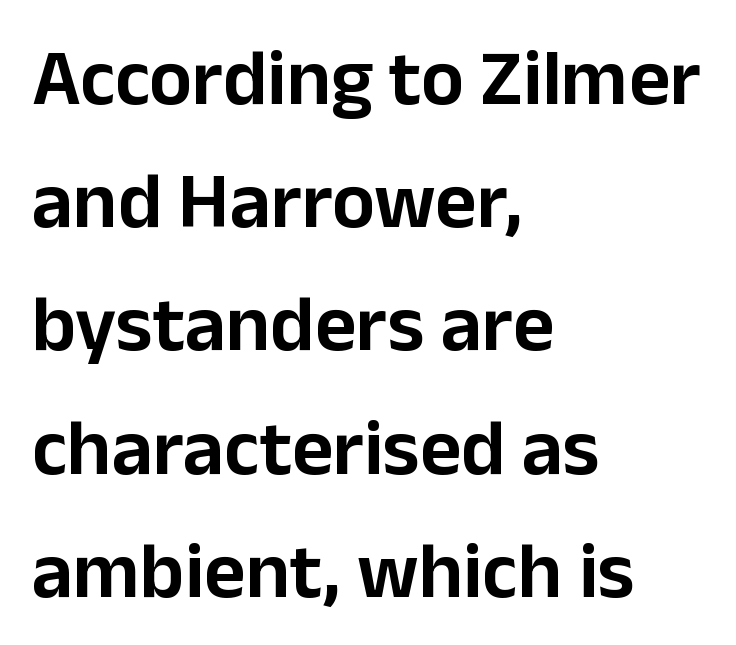
The image shows 80 px sans-serif type, upright; set left-aligned, normal line spacing (1.54x), normal letter spacing, not underlined; low stroke contrast and a medium x-height.
